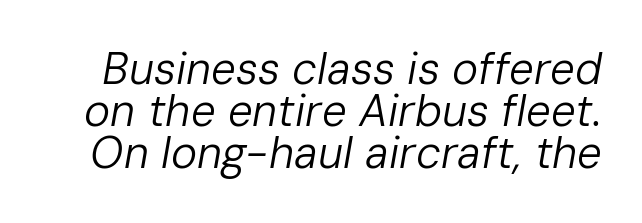
{"italic": "yes", "lean": "right", "slant_degrees": 10, "bold": "no", "weight": "regular", "width": "normal", "stroke_contrast": "low", "x_height": "medium", "monospaced": "no", "underline": "no", "line_spacing": "tight", "line_spacing_ratio": 0.96, "letter_spacing": "normal", "letter_spacing_em": 0.0, "glyph_px": 44}
